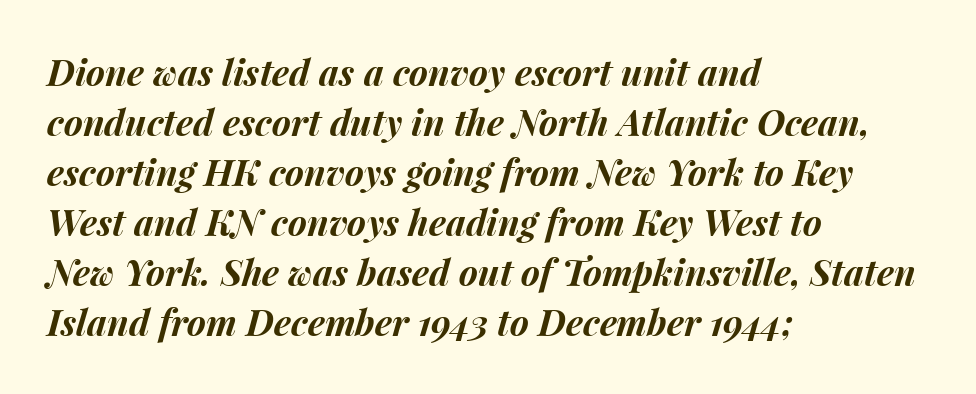
Q: Is the text bold? A: Yes.
Q: Is the text italic (slanted)? A: Yes, it leans right by about 15 degrees.
Q: Is the text underlined? A: No.
Q: How is the paragraph aligned? A: Left-aligned.
Q: Is the spacing between letters normal or unusually wide? A: Normal.
Q: Is the spacing between lines tight, normal or loose? A: Normal.
Q: Width (condensed, normal, or wide)? A: Normal.
Q: Stroke contrast? A: Medium.
Q: x-height? A: Medium.
Q: Monospaced? A: No.
